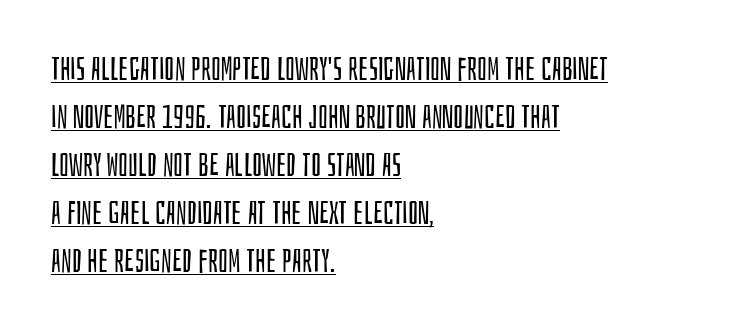
{"serif": "no", "italic": "no", "bold": "no", "weight": "regular", "width": "condensed", "stroke_contrast": "low", "x_height": "large", "monospaced": "no", "underline": "yes", "align": "left", "line_spacing": "normal", "line_spacing_ratio": 1.5, "letter_spacing": "normal", "letter_spacing_em": 0.0, "glyph_px": 32}
